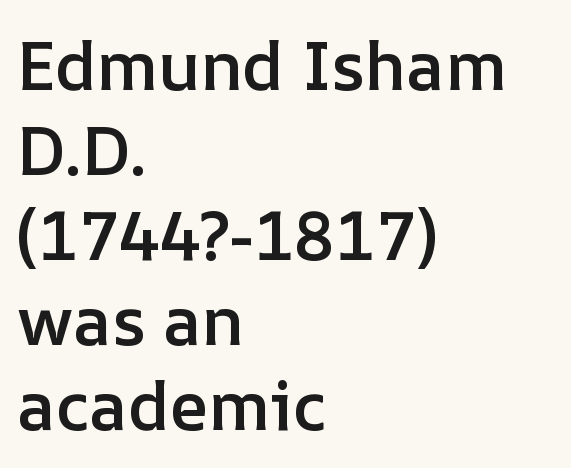
{"italic": "no", "bold": "semi", "weight": "semibold", "width": "normal", "stroke_contrast": "low", "x_height": "medium", "monospaced": "no", "underline": "no", "align": "left", "line_spacing": "normal", "line_spacing_ratio": 1.25, "letter_spacing": "normal", "letter_spacing_em": 0.0, "glyph_px": 68}
